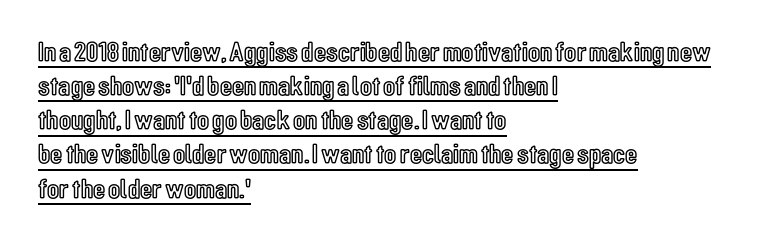
Q: Is the text italic (slanted)? A: No, it is upright.
Q: Is the text underlined? A: Yes.
Q: How is the paragraph aligned? A: Left-aligned.
Q: Is the spacing between letters normal or unusually wide? A: Normal.
Q: Width (condensed, normal, or wide)? A: Condensed.
Q: x-height? A: Medium.
Q: Monospaced? A: No.
